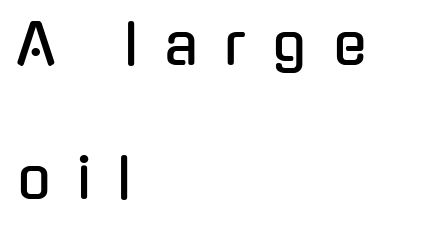
Q: Is the text italic (slanted)? A: No, it is upright.
Q: Is the typeface a serif or a sans-serif typeface? A: Sans-serif.
Q: Is the text underlined? A: No.
Q: How is the paragraph aligned? A: Left-aligned.
Q: Is the spacing between letters normal or unusually wide? A: Unusually wide.
Q: Is the spacing between lines tight, normal or loose? A: Loose.
Q: Width (condensed, normal, or wide)? A: Condensed.
Q: Stroke contrast? A: Low.
Q: x-height? A: Medium.
Q: Monospaced? A: No.
